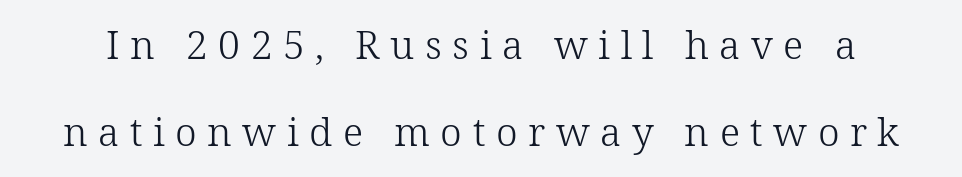
Tracking here is generous; glyphs stand well apart from one another. The baseline area is clear. This sample has the flowing, uneven cadence of proportional lettering. I'd call this a serif setting — the letters wear small feet. Leading is clearly above the norm, producing a sparse column. This is the regular roman posture of the typeface.
